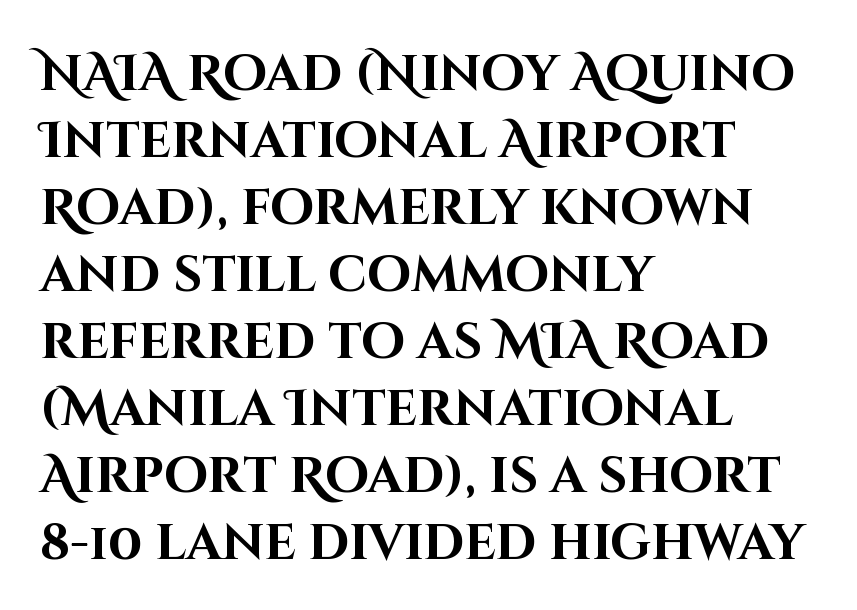
Q: Is the text bold? A: Yes.
Q: Is the text italic (slanted)? A: No, it is upright.
Q: Is the typeface a serif or a sans-serif typeface? A: Sans-serif.
Q: Is the text underlined? A: No.
Q: How is the paragraph aligned? A: Left-aligned.
Q: Is the spacing between letters normal or unusually wide? A: Normal.
Q: Is the spacing between lines tight, normal or loose? A: Normal.
Q: Width (condensed, normal, or wide)? A: Normal.
Q: Stroke contrast? A: High.
Q: x-height? A: Large.
Q: Monospaced? A: No.
